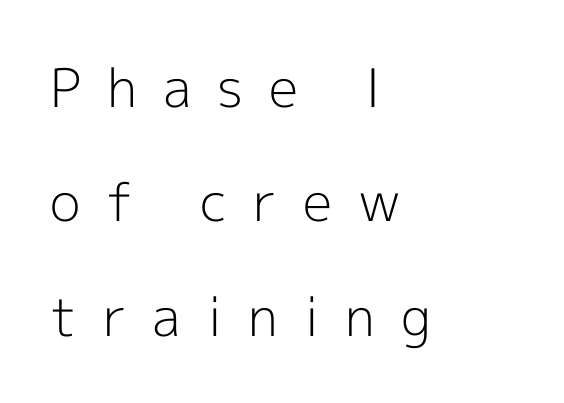
Q: Is the text bold? A: No.
Q: Is the text italic (slanted)? A: No, it is upright.
Q: Is the typeface a serif or a sans-serif typeface? A: Sans-serif.
Q: Is the text underlined? A: No.
Q: How is the paragraph aligned? A: Left-aligned.
Q: Is the spacing between letters normal or unusually wide? A: Unusually wide.
Q: Is the spacing between lines tight, normal or loose? A: Loose.
Q: Width (condensed, normal, or wide)? A: Normal.
Q: x-height? A: Medium.
Q: Monospaced? A: No.
